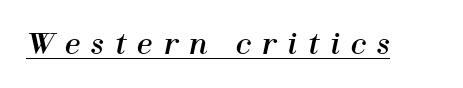
{"italic": "yes", "lean": "right", "slant_degrees": 12, "width": "normal", "stroke_contrast": "high", "x_height": "medium", "monospaced": "no", "underline": "yes", "letter_spacing": "wide", "letter_spacing_em": 0.39, "glyph_px": 28}
